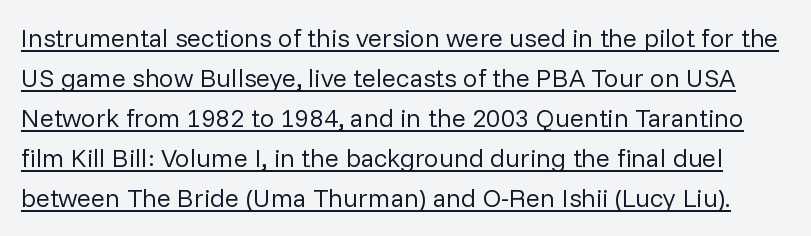
The image shows 26 px text type, upright; set normal line spacing (1.54x), normal letter spacing, underlined.
